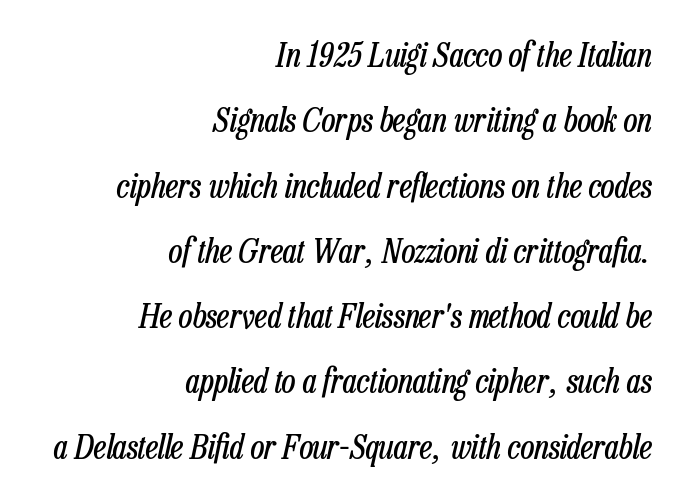
Q: Is the text bold? A: No.
Q: Is the text italic (slanted)? A: Yes, it leans right by about 13 degrees.
Q: Is the text underlined? A: No.
Q: How is the paragraph aligned? A: Right-aligned.
Q: Is the spacing between letters normal or unusually wide? A: Normal.
Q: Is the spacing between lines tight, normal or loose? A: Loose.
Q: Width (condensed, normal, or wide)? A: Condensed.
Q: Stroke contrast? A: Low.
Q: x-height? A: Medium.
Q: Monospaced? A: No.
